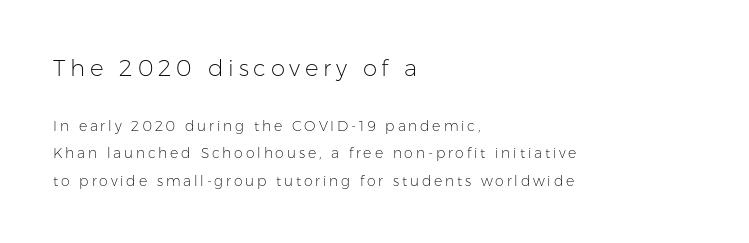
Q: Is the text bold? A: No.
Q: Is the text italic (slanted)? A: No, it is upright.
Q: Is the text underlined? A: No.
Q: How is the paragraph aligned? A: Left-aligned.
Q: Is the spacing between letters normal or unusually wide? A: Unusually wide.
Q: Is the spacing between lines tight, normal or loose? A: Loose.
Q: Which block of text is set in a larger size, the first (top) or the second (bottom)? A: The first (top) one.
